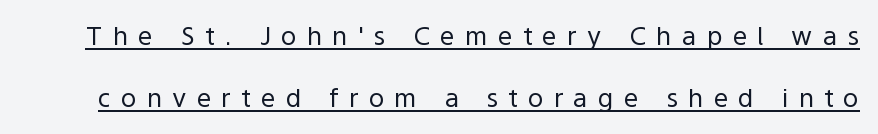
Leading: increased. A rule runs beneath these lines of type. Tracking value appears strongly positive — letters spread wide. Is this a heavy cut? Hardly; it is regular or lighter.
